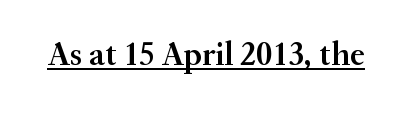
{"serif": "yes", "italic": "no", "bold": "semi", "weight": "semibold", "width": "normal", "stroke_contrast": "medium", "x_height": "small", "monospaced": "no", "underline": "yes", "letter_spacing": "normal", "letter_spacing_em": 0.0, "glyph_px": 34}
